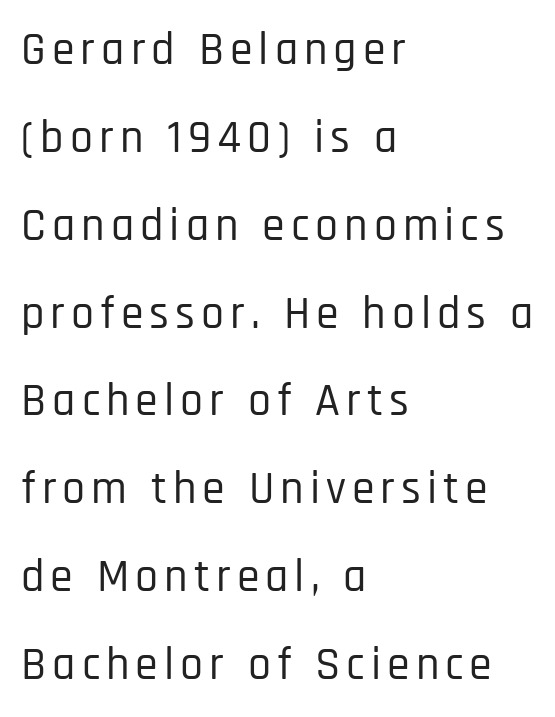
Q: Is the text italic (slanted)? A: No, it is upright.
Q: Is the typeface a serif or a sans-serif typeface? A: Sans-serif.
Q: Is the text underlined? A: No.
Q: How is the paragraph aligned? A: Left-aligned.
Q: Is the spacing between lines tight, normal or loose? A: Loose.
Q: Width (condensed, normal, or wide)? A: Condensed.
Q: Stroke contrast? A: Low.
Q: x-height? A: Large.
Q: Monospaced? A: No.
